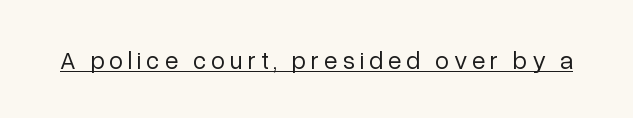
Q: Is the text bold? A: No.
Q: Is the text italic (slanted)? A: No, it is upright.
Q: Is the text underlined? A: Yes.
